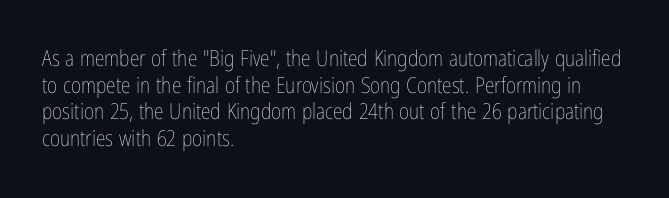
The image shows 22 px text type, upright; set left-aligned, line spacing 1.21x, normal letter spacing, not underlined.
